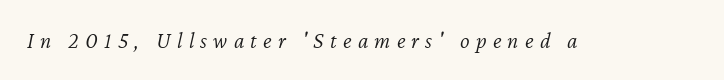
Q: Is the text bold? A: No.
Q: Is the text italic (slanted)? A: Yes, it leans right by about 12 degrees.
Q: Is the text underlined? A: No.
Q: Is the spacing between letters normal or unusually wide? A: Unusually wide.
